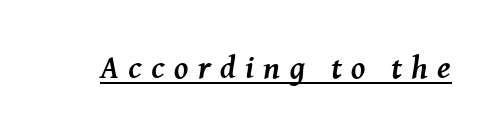
The image shows 32 px semibold serif type, italic (leaning right); set unusually wide letter spacing (+0.29 em), underlined; medium stroke contrast and a medium x-height.
